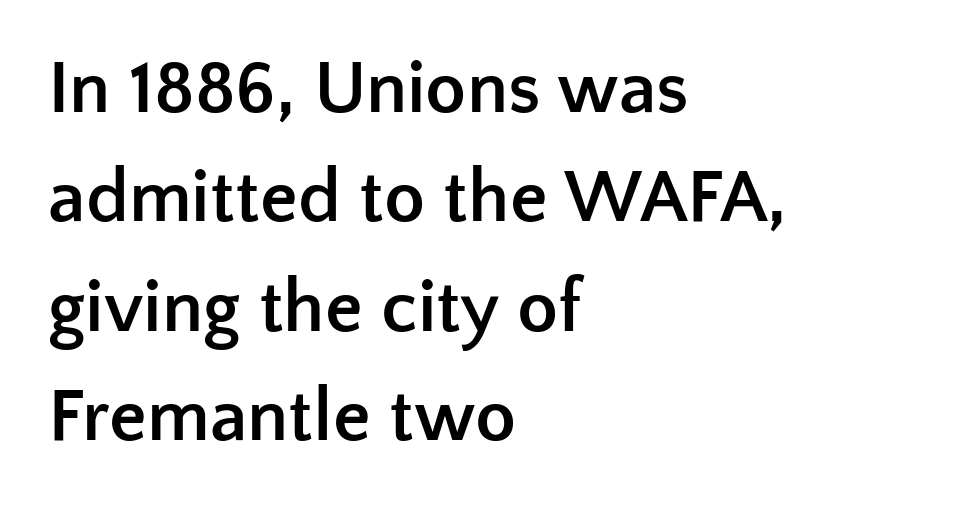
Q: Is the text bold? A: Yes.
Q: Is the text italic (slanted)? A: No, it is upright.
Q: Is the typeface a serif or a sans-serif typeface? A: Sans-serif.
Q: Is the text underlined? A: No.
Q: How is the paragraph aligned? A: Left-aligned.
Q: Is the spacing between letters normal or unusually wide? A: Normal.
Q: Is the spacing between lines tight, normal or loose? A: Normal.
Q: Width (condensed, normal, or wide)? A: Normal.
Q: Stroke contrast? A: Low.
Q: x-height? A: Medium.
Q: Monospaced? A: No.
